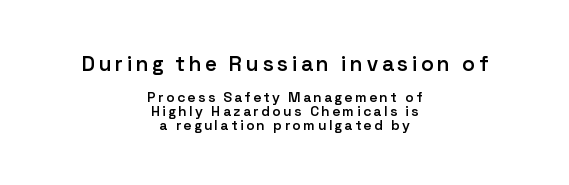
{"italic": "no", "bold": "semi", "underline": "no", "align": "center", "line_spacing": "tight", "line_spacing_ratio": 1.0, "larger_block": "first", "size_ratio": 1.5, "glyph_px": 21}
